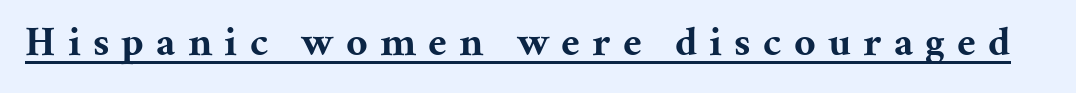
{"serif": "yes", "italic": "no", "bold": "yes", "weight": "bold", "width": "normal", "stroke_contrast": "medium", "x_height": "medium", "monospaced": "no", "underline": "yes", "letter_spacing": "wide", "letter_spacing_em": 0.29, "glyph_px": 42}
